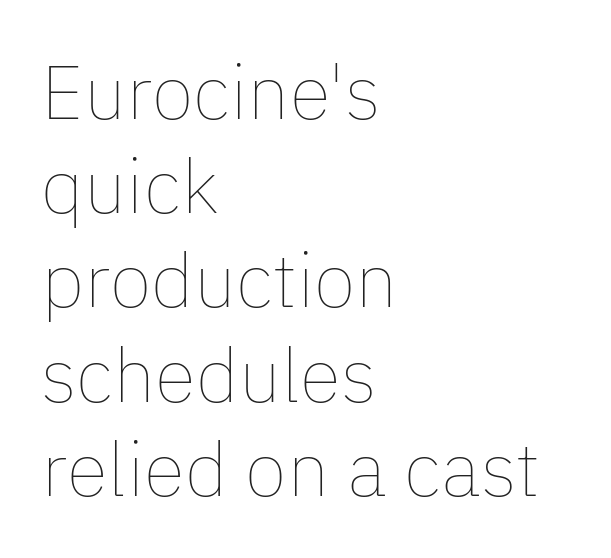
{"italic": "no", "bold": "no", "weight": "thin", "width": "normal", "stroke_contrast": "low", "x_height": "medium", "monospaced": "no", "underline": "no", "align": "left", "line_spacing_ratio": 1.24, "letter_spacing": "normal", "letter_spacing_em": 0.0, "glyph_px": 76}
